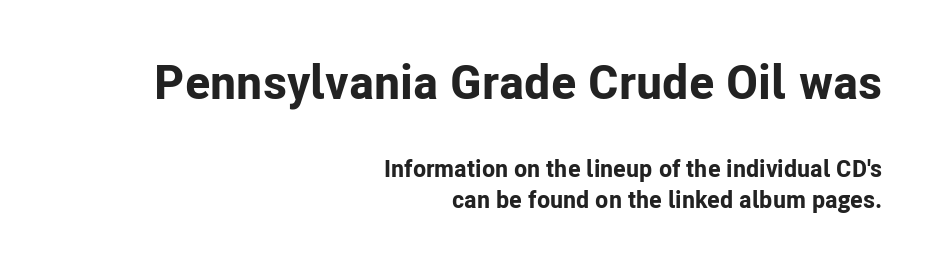
The image shows 48 px bold sans-serif type, upright; set right-aligned, normal line spacing (1.29x), normal letter spacing, not underlined; the first (top) block is 2.0x larger; low stroke contrast and a medium x-height.
